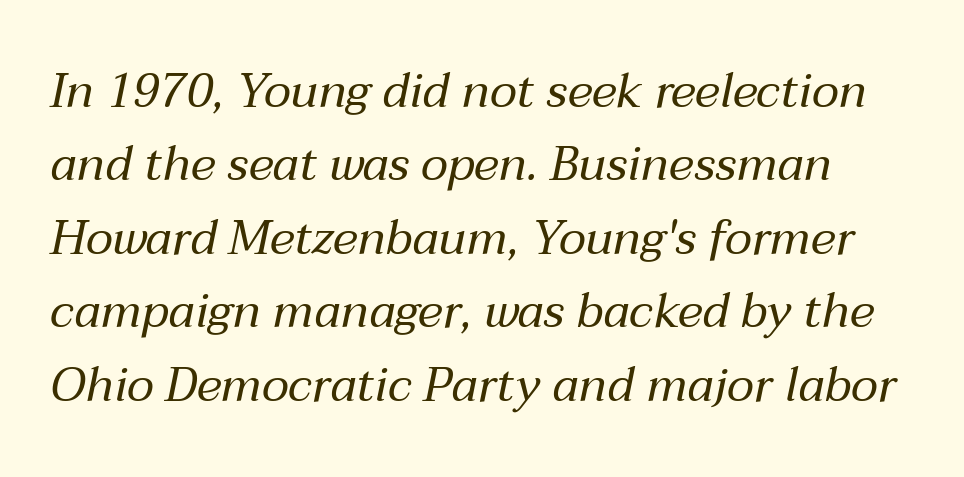
Q: Is the text bold? A: No.
Q: Is the text italic (slanted)? A: Yes, it leans right by about 12 degrees.
Q: Is the text underlined? A: No.
Q: Is the spacing between letters normal or unusually wide? A: Normal.
Q: Is the spacing between lines tight, normal or loose? A: Normal.
Q: Width (condensed, normal, or wide)? A: Normal.
Q: Stroke contrast? A: Medium.
Q: x-height? A: Medium.
Q: Monospaced? A: No.
